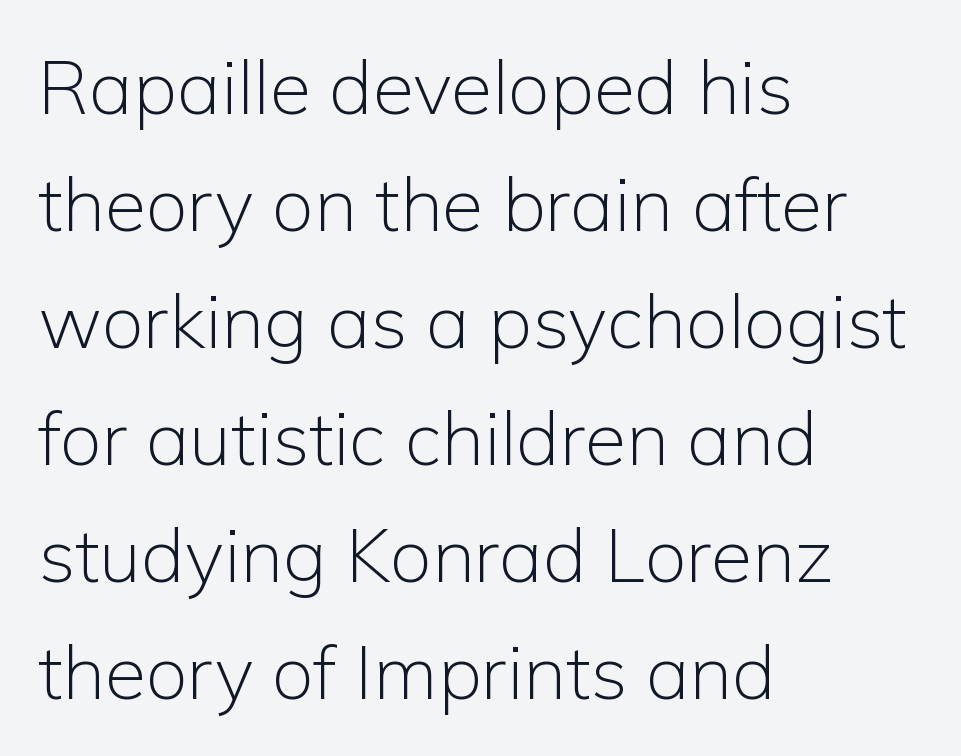
{"serif": "no", "italic": "no", "bold": "no", "weight": "light", "width": "normal", "stroke_contrast": "low", "x_height": "medium", "monospaced": "no", "underline": "no", "align": "left", "line_spacing": "normal", "line_spacing_ratio": 1.56, "letter_spacing": "normal", "letter_spacing_em": 0.0, "glyph_px": 75}
